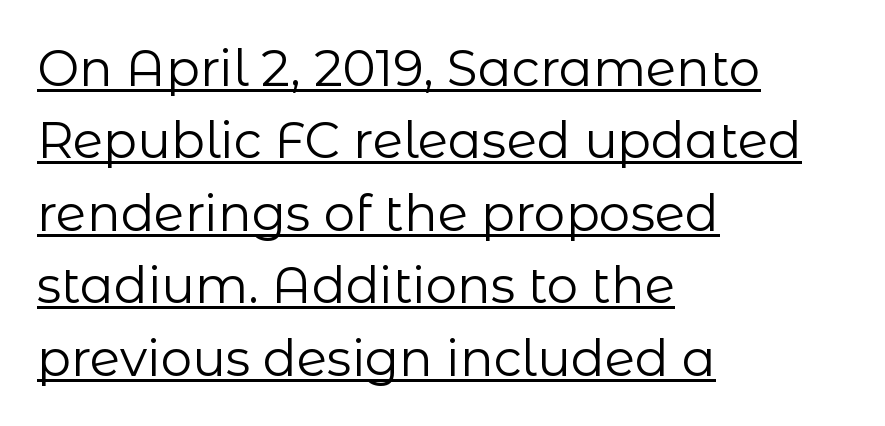
Spacing between characters is what you'd get straight out of the box. The leading is moderate, giving the passage an even texture. Line starts are locked; line ends wander. No italicization has been applied; the sample stays upright.
